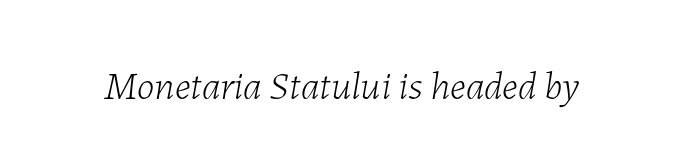
{"italic": "yes", "lean": "right", "slant_degrees": 7, "bold": "no", "weight": "light", "width": "normal", "stroke_contrast": "low", "x_height": "medium", "monospaced": "no", "underline": "no", "letter_spacing": "normal", "letter_spacing_em": 0.0, "glyph_px": 40}
